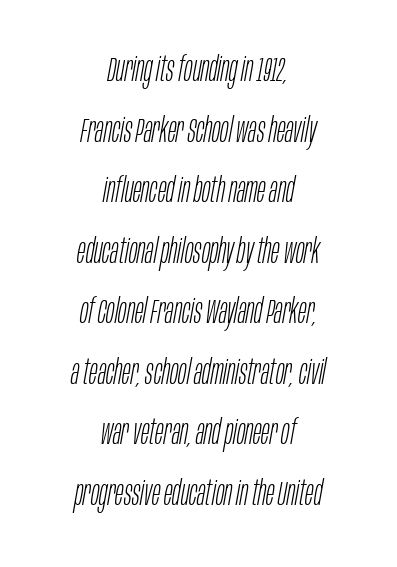
{"italic": "yes", "lean": "right", "slant_degrees": 10, "bold": "no", "weight": "light", "width": "condensed", "stroke_contrast": "low", "x_height": "large", "monospaced": "no", "underline": "no", "align": "center", "line_spacing_ratio": 1.73, "letter_spacing": "normal", "letter_spacing_em": 0.0, "glyph_px": 35}
